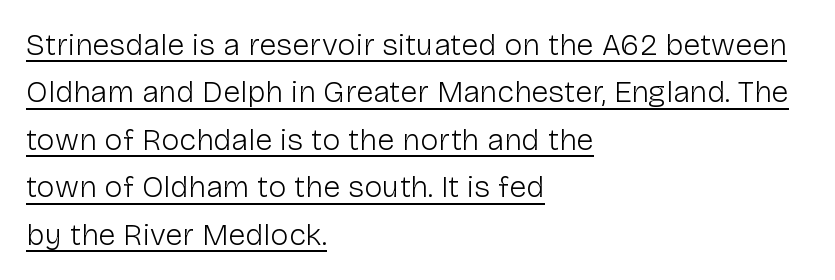
The image shows 31 px light sans-serif type, upright; set left-aligned, normal line spacing (1.53x), normal letter spacing, underlined; low stroke contrast and a medium x-height.
